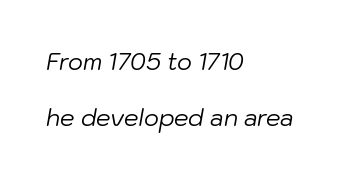
Q: Is the text bold? A: No.
Q: Is the text italic (slanted)? A: Yes, it leans right by about 10 degrees.
Q: Is the text underlined? A: No.
Q: How is the paragraph aligned? A: Left-aligned.
Q: Is the spacing between letters normal or unusually wide? A: Normal.
Q: Is the spacing between lines tight, normal or loose? A: Loose.
